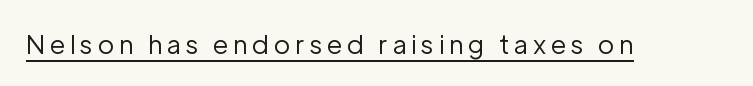
Q: Is the text bold? A: No.
Q: Is the text italic (slanted)? A: No, it is upright.
Q: Is the text underlined? A: Yes.
Q: Is the spacing between letters normal or unusually wide? A: Unusually wide.
